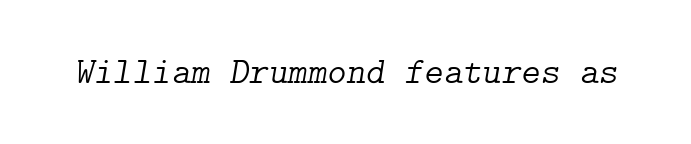
Q: Is the text bold? A: No.
Q: Is the text italic (slanted)? A: Yes, it leans right by about 9 degrees.
Q: Is the typeface a serif or a sans-serif typeface? A: Serif.
Q: Is the text underlined? A: No.
Q: Is the spacing between letters normal or unusually wide? A: Normal.
Q: Width (condensed, normal, or wide)? A: Normal.
Q: Stroke contrast? A: Low.
Q: x-height? A: Medium.
